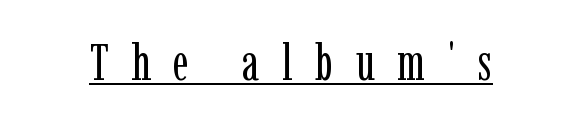
Check the space under the baseline: a stroke is drawn there. Unlike italic type, these characters show no tilt at all. Stems and bowls with no extra thickness — not bold. The line texture is sparse and dotted thanks to wide tracking. Unlike a clean sans, this face finishes its strokes with serifs. These lines are rendered in a variable-pitch font.
